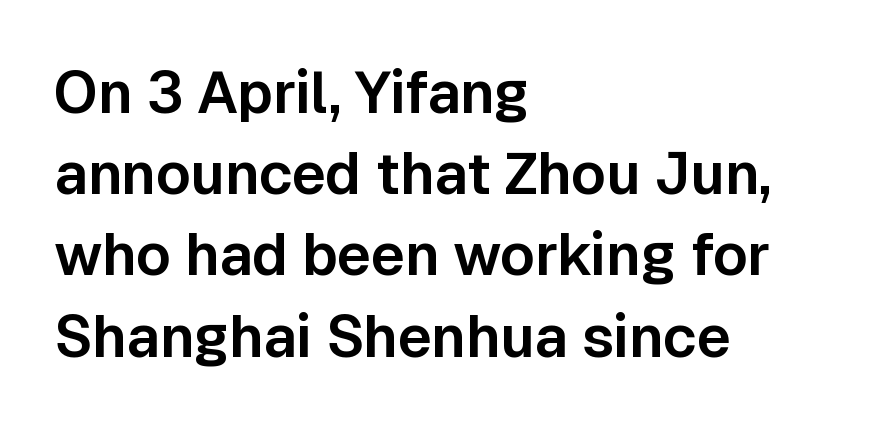
The image shows 58 px sans-serif type, upright; set left-aligned, normal line spacing (1.4x), normal letter spacing, not underlined; low stroke contrast and a medium x-height.
